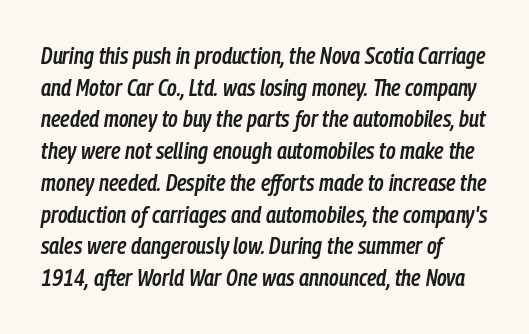
Descender tails drop into unmarked territory. The lines are quadded left. Words appear dense and cohesive because spacing is normal. Leading: standard. These words are printed semibold, heavier than regular yet not bold. There's an unmistakable incline to the writing here.
